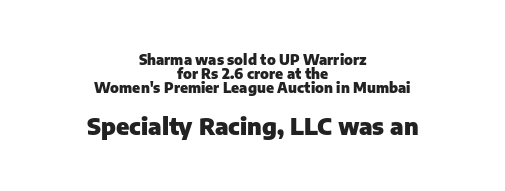
Q: Is the text bold? A: Yes.
Q: Is the text italic (slanted)? A: No, it is upright.
Q: Is the text underlined? A: No.
Q: How is the paragraph aligned? A: Centered.
Q: Is the spacing between letters normal or unusually wide? A: Normal.
Q: Is the spacing between lines tight, normal or loose? A: Tight.
Q: Which block of text is set in a larger size, the first (top) or the second (bottom)? A: The second (bottom) one.
